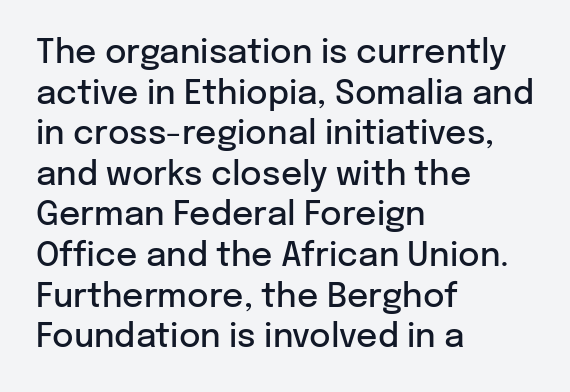
Beneath every word, the page is bare. No italicization has been applied; the sample stays upright. Semibold letterforms, between regular and bold. Alignment: flush left.
